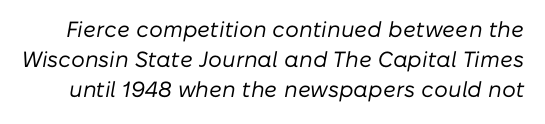
{"italic": "yes", "lean": "right", "slant_degrees": 10, "bold": "no", "underline": "no", "line_spacing": "normal", "line_spacing_ratio": 1.37, "letter_spacing": "normal", "letter_spacing_em": 0.0, "glyph_px": 22}
